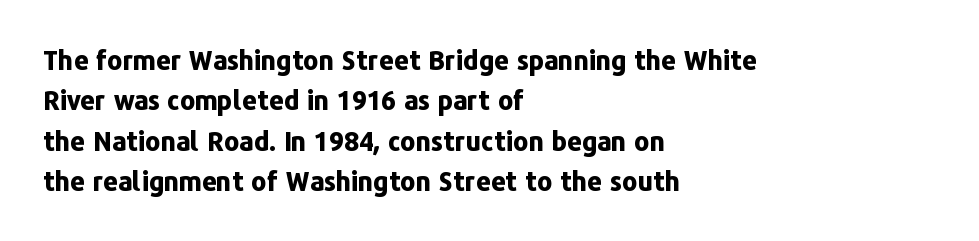
The image shows 26 px bold type, upright; set left-aligned, normal line spacing (1.55x), normal letter spacing, not underlined.
